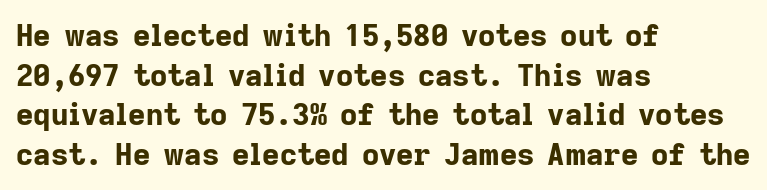
Plenty of ink on the page — the face is bold. The letters stand straight up with perfectly vertical stems. The letters carry no serifs — their stems end cleanly without finishing strokes. Is the letter spacing exaggerated? No — it looks like the ordinary default. Line spacing here is normal.
